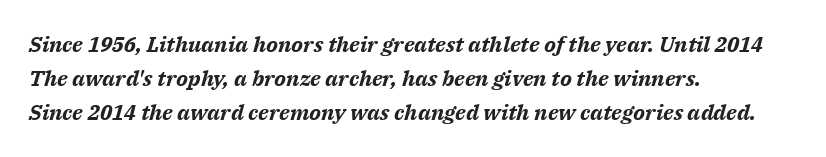
Students, observe: this is what conventionally led text looks like. An italicized treatment has been applied to the whole sample. Underline: absent. Stroke thickness is high; the sample reads as a true bold.
